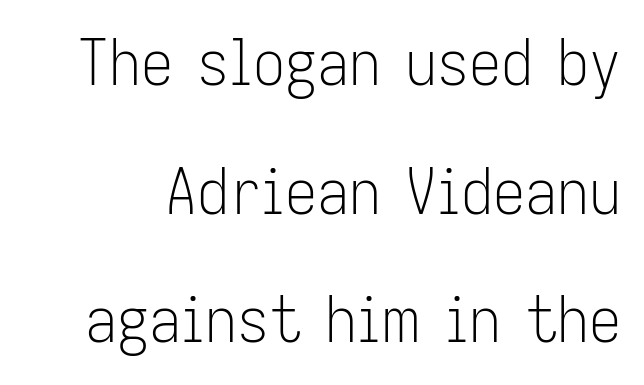
{"serif": "no", "italic": "no", "bold": "no", "weight": "light", "width": "condensed", "stroke_contrast": "low", "x_height": "medium", "monospaced": "no", "underline": "no", "line_spacing": "loose", "line_spacing_ratio": 2.01, "letter_spacing": "normal", "letter_spacing_em": 0.0, "glyph_px": 64}
